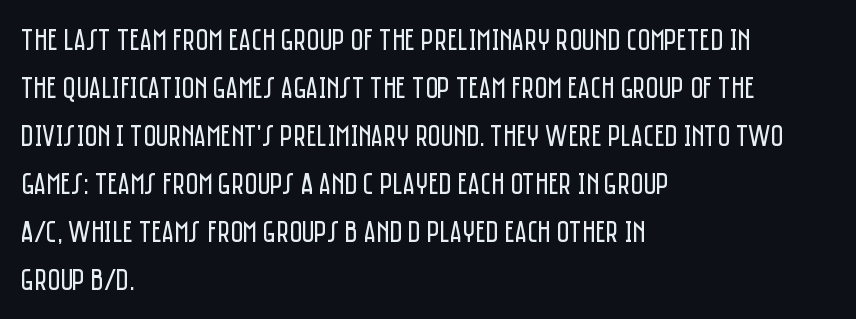
{"serif": "no", "italic": "no", "bold": "no", "weight": "regular", "width": "condensed", "stroke_contrast": "low", "x_height": "large", "monospaced": "no", "underline": "no", "align": "left", "line_spacing": "normal", "line_spacing_ratio": 1.55, "letter_spacing": "normal", "letter_spacing_em": 0.0, "glyph_px": 31}
